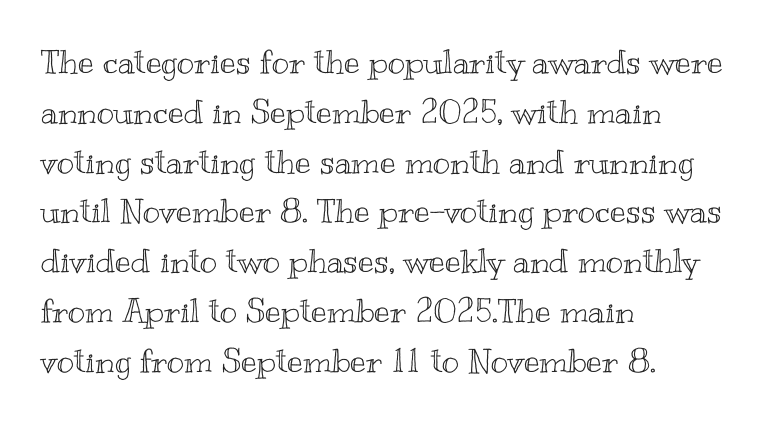
The image shows 33 px wide type, upright; set left-aligned, normal line spacing (1.51x), normal letter spacing, not underlined; a small x-height.
